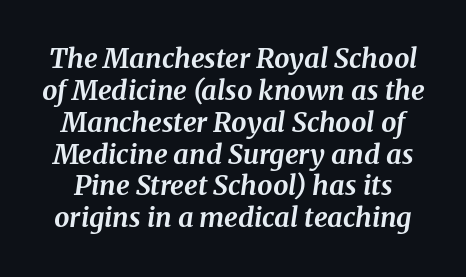
{"italic": "yes", "lean": "right", "slant_degrees": 8, "bold": "yes", "underline": "no", "line_spacing_ratio": 1.18, "letter_spacing": "normal", "letter_spacing_em": 0.0, "glyph_px": 27}
